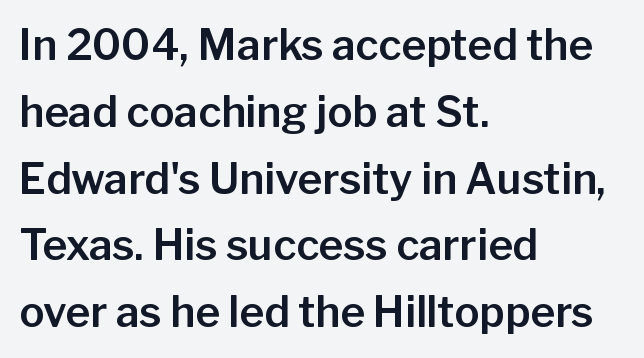
The image shows 42 px sans-serif type, upright; set left-aligned, normal line spacing (1.59x), normal letter spacing, not underlined; low stroke contrast and a medium x-height.
